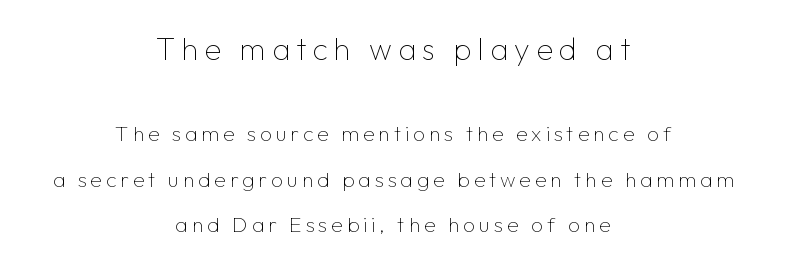
{"serif": "no", "italic": "no", "bold": "no", "weight": "thin", "width": "normal", "stroke_contrast": "low", "x_height": "medium", "monospaced": "no", "underline": "no", "align": "center", "line_spacing": "loose", "line_spacing_ratio": 2.15, "larger_block": "first", "size_ratio": 1.48, "glyph_px": 31}
